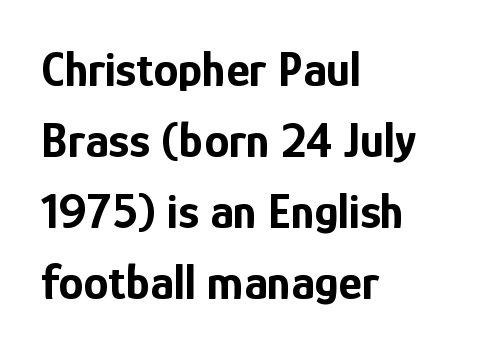
Do the characters align in a grid? No, the font is proportional. Vertically, the passage feels balanced, rows spaced as you'd expect. As a designer I'd log this as weight 700, bold. The typography opts for an upright posture over an oblique one. Nothing sits at the stroke ends, so this counts as sans-serif.
